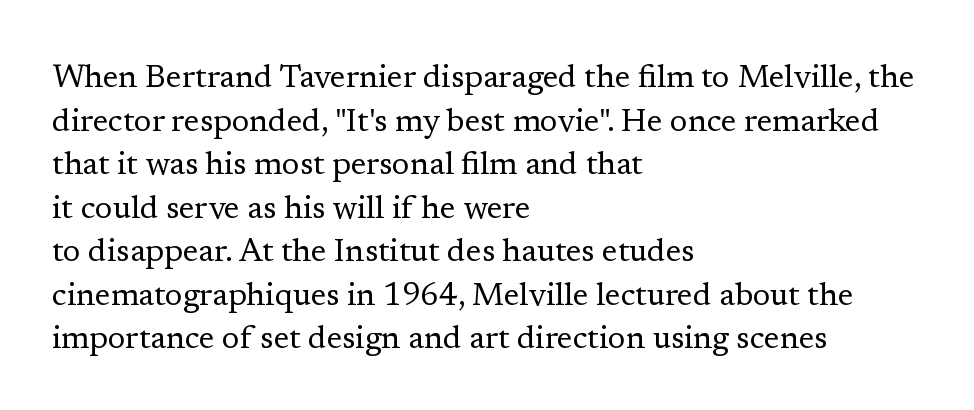
The image shows 32 px regular-weight serif type, upright; set left-aligned, normal line spacing (1.36x), normal letter spacing, not underlined; low stroke contrast and a medium x-height.
